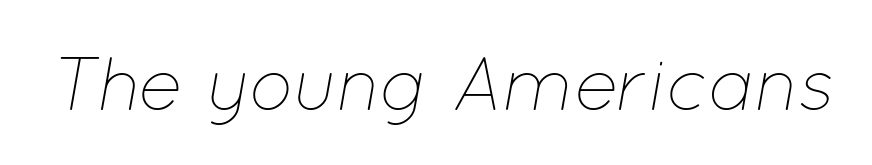
The image shows 75 px thin type, italic (leaning right); set normal letter spacing, not underlined; low stroke contrast and a medium x-height.
